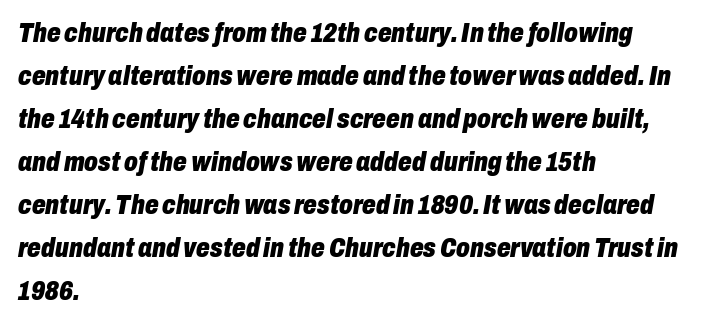
The image shows 27 px bold type, italic (leaning right); set left-aligned, normal line spacing (1.59x), normal letter spacing, not underlined.
